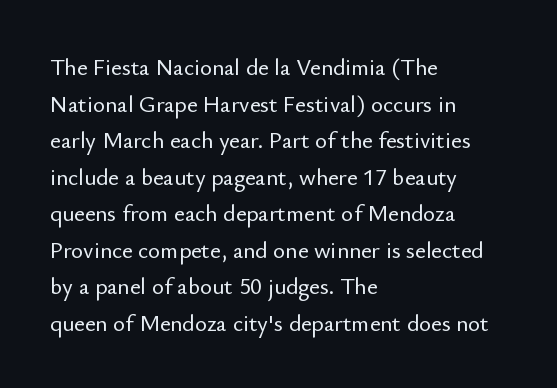
Rendered with straight, roman letterforms. Notice how the passage keeps a crisp vertical edge on the left only. A typesetter would call this leading conventional body-copy spacing. Is the letter spacing exaggerated? No — it looks like the ordinary default.
